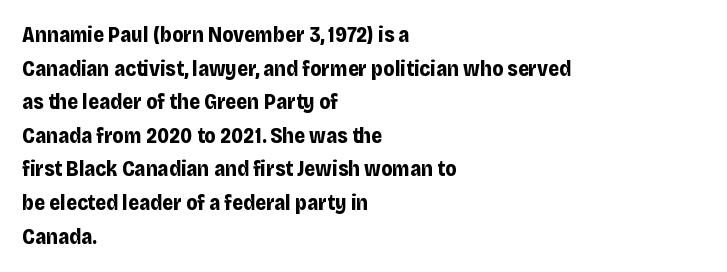
This sample uses plain, unmodified letter spacing. The lines are quadded left. If you measured baseline to baseline, you'd find a middling distance. A dark, heavy texture on the line: the type is bold. Unmarked baselines from the first word to the last.
